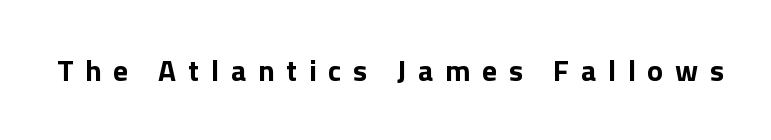
Descender tails drop into unmarked territory. Notice how the stems are strictly vertical — no italics here. What stands out about the letter spacing? Its width — letters are far apart. Looks like regular typesetting: each glyph gets only the width it needs. To sum up the face: it is a sans, with no serifs. You'd pick this weight for a headline — it's a proper bold.
